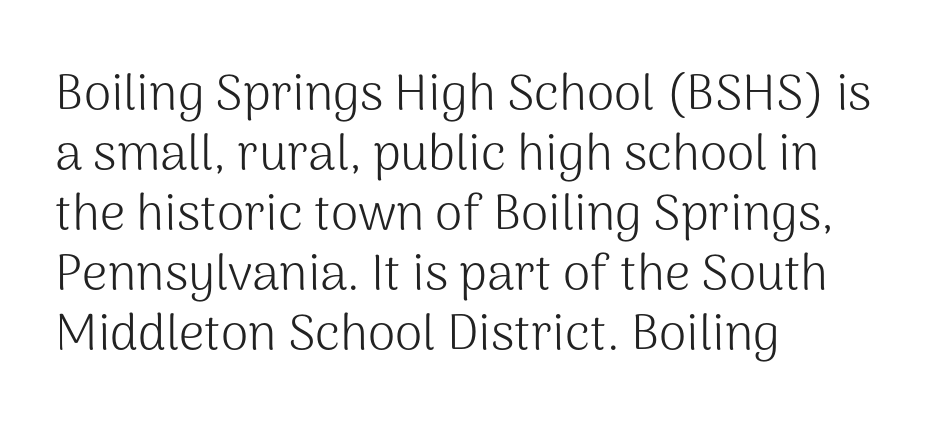
The image shows 50 px light sans-serif type, upright; set left-aligned, line spacing 1.2x, normal letter spacing, not underlined; medium stroke contrast and a medium x-height.
